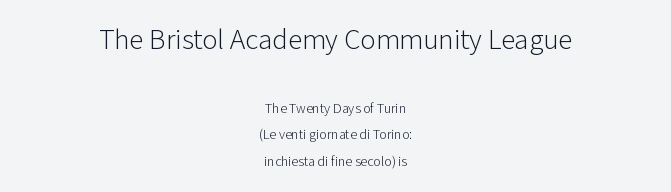
{"serif": "no", "italic": "no", "bold": "no", "weight": "light", "width": "normal", "stroke_contrast": "low", "x_height": "medium", "monospaced": "no", "underline": "no", "align": "center", "line_spacing_ratio": 1.89, "letter_spacing": "normal", "letter_spacing_em": 0.0, "larger_block": "first", "size_ratio": 2.07, "glyph_px": 29}
